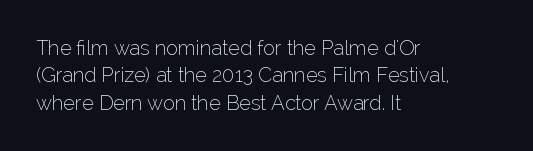
The image shows 20 px text type, upright; set left-aligned, normal line spacing (1.37x), normal letter spacing, not underlined.
